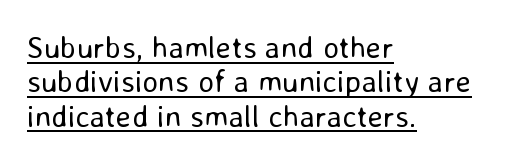
The image shows 31 px regular-weight sans-serif type, upright; set left-aligned, tight line spacing (1.11x), normal letter spacing, underlined; low stroke contrast and a medium x-height.
